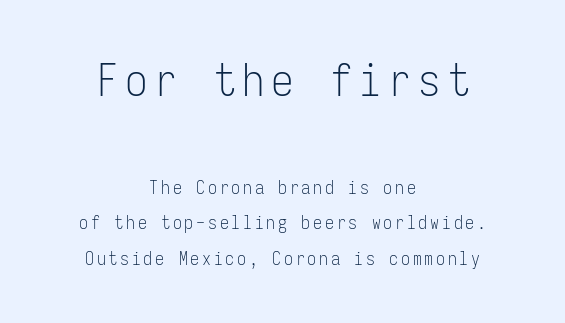
Q: Is the text bold? A: No.
Q: Is the text italic (slanted)? A: No, it is upright.
Q: Is the typeface a serif or a sans-serif typeface? A: Sans-serif.
Q: Is the text underlined? A: No.
Q: How is the paragraph aligned? A: Centered.
Q: Is the spacing between lines tight, normal or loose? A: Loose.
Q: Which block of text is set in a larger size, the first (top) or the second (bottom)? A: The first (top) one.
Q: Width (condensed, normal, or wide)? A: Condensed.
Q: Stroke contrast? A: Low.
Q: x-height? A: Medium.
Q: Monospaced? A: Yes.
